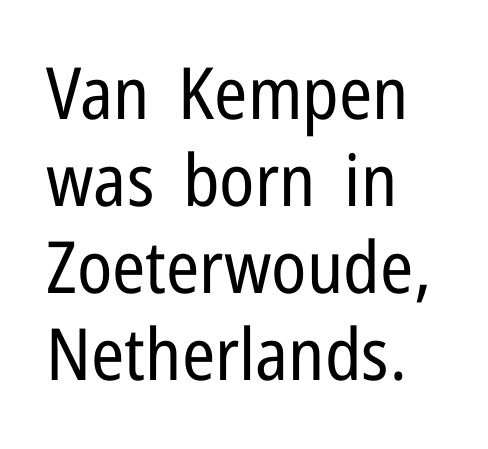
{"serif": "no", "italic": "no", "bold": "no", "weight": "regular", "width": "condensed", "stroke_contrast": "low", "x_height": "medium", "monospaced": "no", "underline": "no", "align": "left", "line_spacing_ratio": 1.21, "letter_spacing": "normal", "letter_spacing_em": 0.0, "glyph_px": 72}
